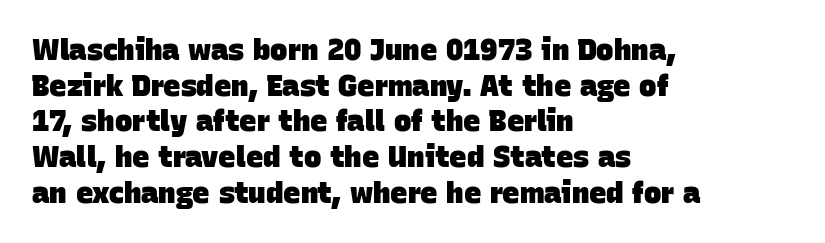
The image shows 29 px heavy sans-serif type; set left-aligned, line spacing 1.23x, normal letter spacing, not underlined; low stroke contrast and a large x-height.
